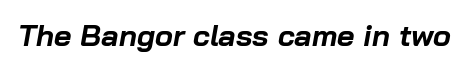
{"italic": "yes", "lean": "right", "slant_degrees": 10, "bold": "yes", "weight": "bold", "width": "normal", "stroke_contrast": "low", "x_height": "medium", "monospaced": "no", "underline": "no", "letter_spacing": "normal", "letter_spacing_em": 0.0, "glyph_px": 30}
